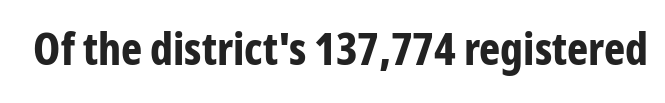
{"serif": "no", "italic": "no", "bold": "yes", "weight": "bold", "width": "condensed", "stroke_contrast": "low", "x_height": "medium", "monospaced": "no", "underline": "no", "letter_spacing": "normal", "letter_spacing_em": 0.0, "glyph_px": 45}
